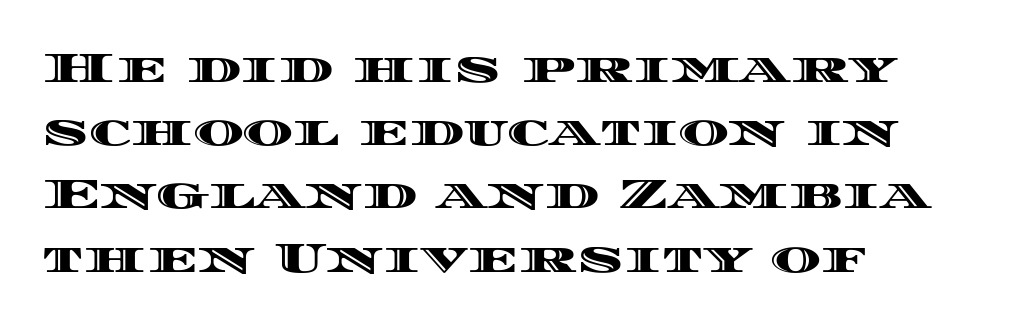
Q: Is the text italic (slanted)? A: No, it is upright.
Q: Is the text underlined? A: No.
Q: How is the paragraph aligned? A: Left-aligned.
Q: Is the spacing between letters normal or unusually wide? A: Normal.
Q: Is the spacing between lines tight, normal or loose? A: Normal.
Q: Width (condensed, normal, or wide)? A: Wide.
Q: x-height? A: Large.
Q: Monospaced? A: No.
